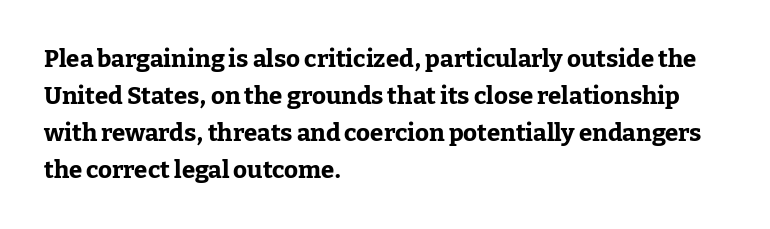
{"italic": "no", "bold": "yes", "underline": "no", "align": "left", "line_spacing": "normal", "line_spacing_ratio": 1.54, "letter_spacing": "normal", "letter_spacing_em": 0.0, "glyph_px": 24}
